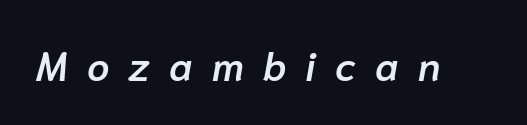
{"italic": "yes", "lean": "right", "slant_degrees": 10, "bold": "semi", "weight": "semibold", "width": "normal", "stroke_contrast": "low", "x_height": "medium", "monospaced": "no", "underline": "no", "letter_spacing": "wide", "letter_spacing_em": 0.48, "glyph_px": 40}
